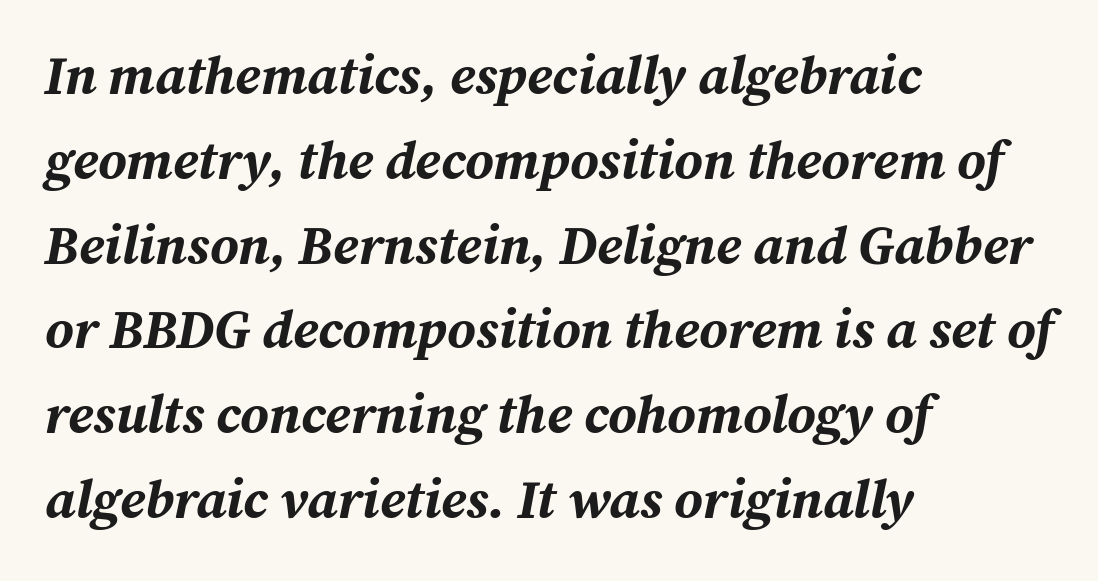
Q: Is the text bold? A: Yes.
Q: Is the text italic (slanted)? A: Yes, it leans right by about 12 degrees.
Q: Is the text underlined? A: No.
Q: How is the paragraph aligned? A: Left-aligned.
Q: Is the spacing between letters normal or unusually wide? A: Normal.
Q: Is the spacing between lines tight, normal or loose? A: Normal.
Q: Width (condensed, normal, or wide)? A: Normal.
Q: Stroke contrast? A: Medium.
Q: x-height? A: Medium.
Q: Monospaced? A: No.
